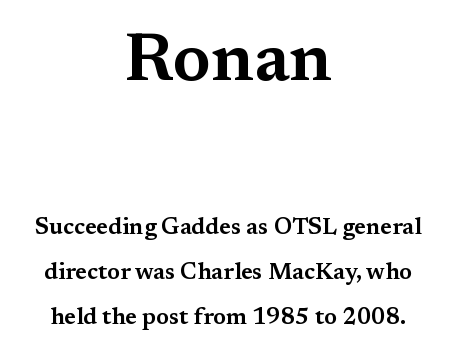
Each word holds together tightly as a unit, with standard inter-letter gaps. You can tell it's not italic because the verticals are truly vertical. Glance below the letters and you will spot only blank space. The rendering uses natural spacing where letterforms have individual widths.
